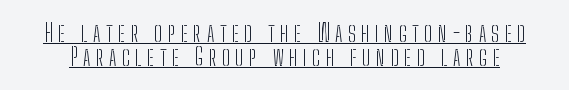
{"italic": "no", "bold": "no", "underline": "yes", "line_spacing": "tight", "line_spacing_ratio": 1.0, "letter_spacing": "wide", "letter_spacing_em": 0.23, "glyph_px": 24}
